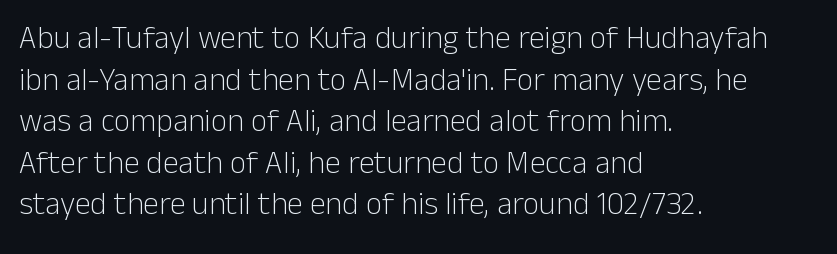
The image shows 32 px light sans-serif type, upright; set left-aligned, normal line spacing (1.3x), normal letter spacing, not underlined; low stroke contrast and a medium x-height.
